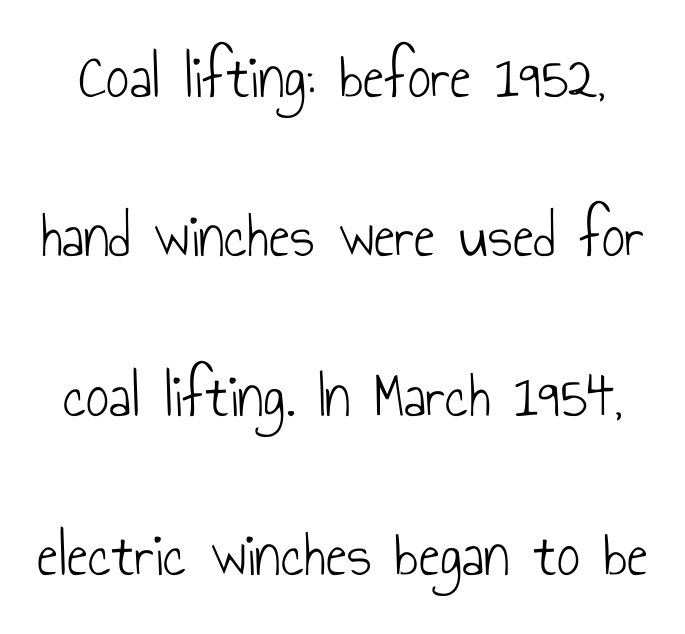
Q: Is the text bold? A: No.
Q: Is the text italic (slanted)? A: No, it is upright.
Q: Is the typeface a serif or a sans-serif typeface? A: Sans-serif.
Q: Is the text underlined? A: No.
Q: Is the spacing between letters normal or unusually wide? A: Normal.
Q: Is the spacing between lines tight, normal or loose? A: Loose.
Q: Width (condensed, normal, or wide)? A: Condensed.
Q: Stroke contrast? A: Low.
Q: x-height? A: Small.
Q: Monospaced? A: No.
